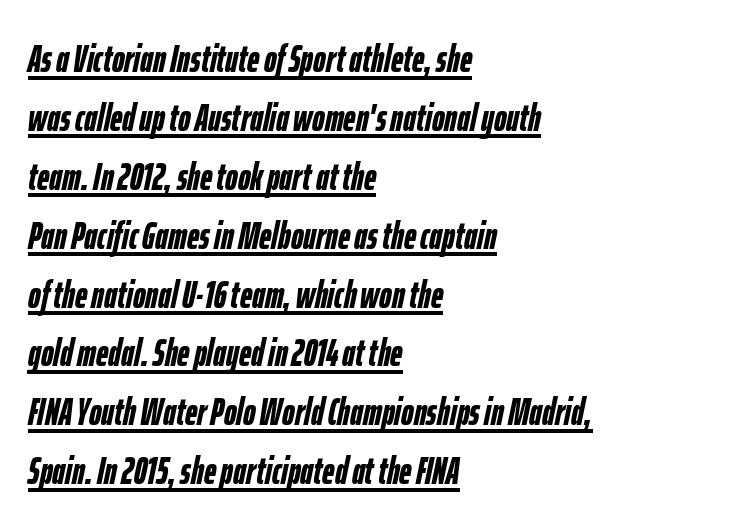
Each letter keeps its own natural width here, so spacing adapts to shape. The lines in this sample share a left origin and differ only in where they stop. Underline: present. Emphasis-style slanted type is in use. Tracking here is standard; glyphs follow each other at the usual distance.
